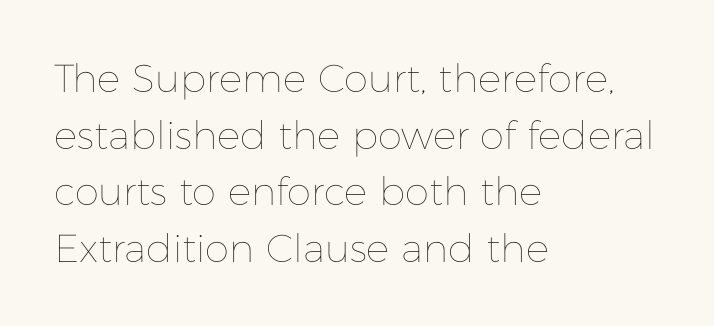
Q: Is the text bold? A: No.
Q: Is the text italic (slanted)? A: No, it is upright.
Q: Is the text underlined? A: No.
Q: How is the paragraph aligned? A: Left-aligned.
Q: Is the spacing between letters normal or unusually wide? A: Normal.
Q: Is the spacing between lines tight, normal or loose? A: Normal.
Q: Width (condensed, normal, or wide)? A: Normal.
Q: Stroke contrast? A: Low.
Q: x-height? A: Medium.
Q: Monospaced? A: No.
